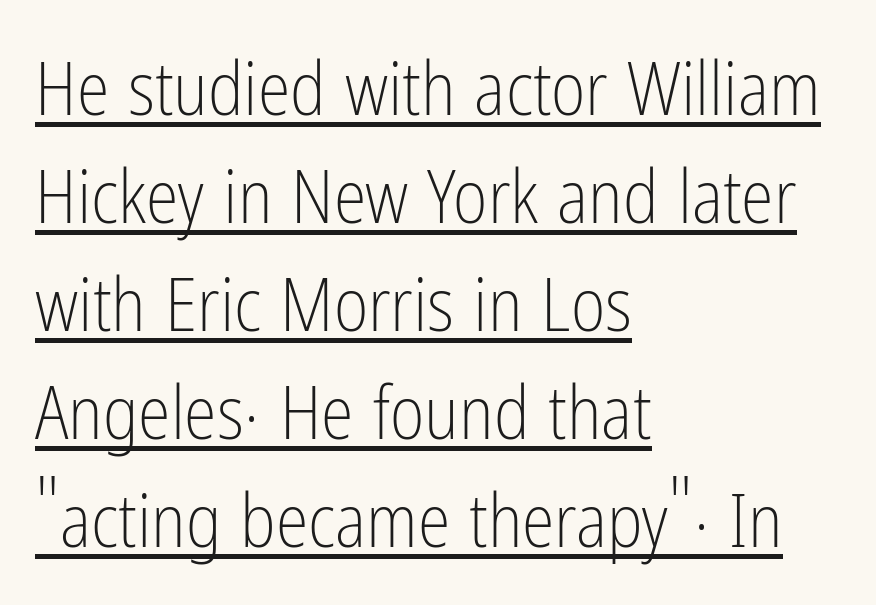
Q: Is the text bold? A: No.
Q: Is the text italic (slanted)? A: No, it is upright.
Q: Is the typeface a serif or a sans-serif typeface? A: Sans-serif.
Q: Is the text underlined? A: Yes.
Q: How is the paragraph aligned? A: Left-aligned.
Q: Is the spacing between letters normal or unusually wide? A: Normal.
Q: Is the spacing between lines tight, normal or loose? A: Normal.
Q: Width (condensed, normal, or wide)? A: Condensed.
Q: Stroke contrast? A: Low.
Q: x-height? A: Medium.
Q: Monospaced? A: No.
